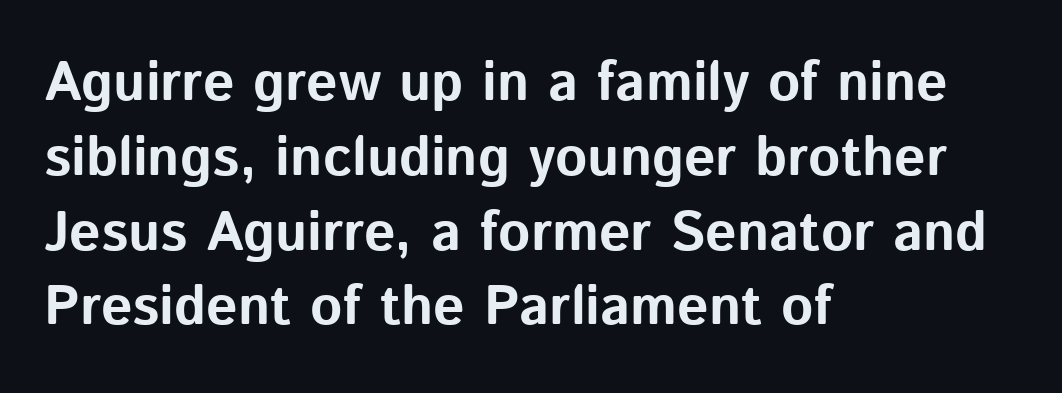
Is this a fixed-width face? No — the glyphs have proportional, varying widths. As a designer I'd log this as weight 700, bold. This is the regular roman posture of the typeface. Whoever set this chose a conventional vertical rhythm.
